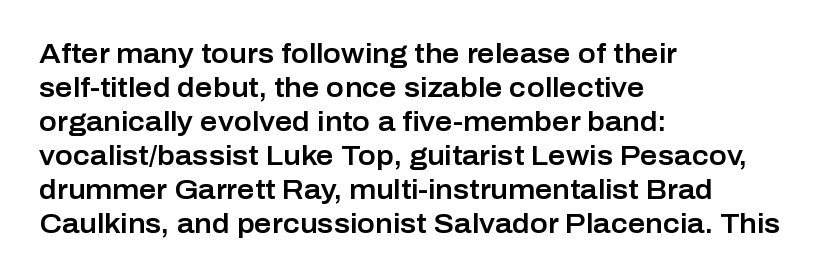
The image shows 27 px text type, upright; set left-aligned, normal line spacing (1.26x), normal letter spacing, not underlined.
